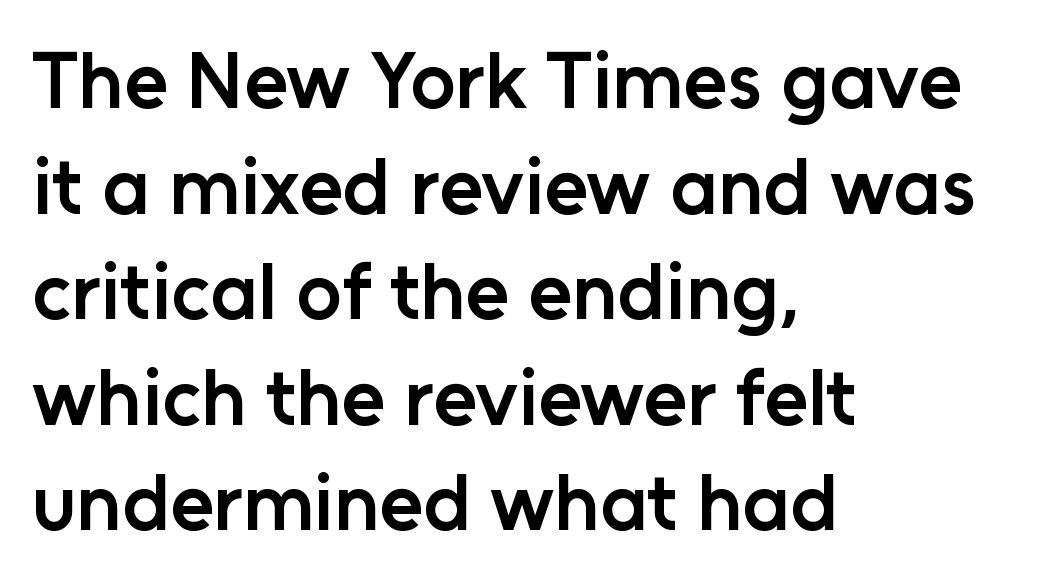
Glyph-to-glyph distance matches everyday printed text. Check where the strokes stop: nothing finishes them off — pure sans. Only glyphs here, with clear space below each row. The line-height multiplier appears to be the usual default.
